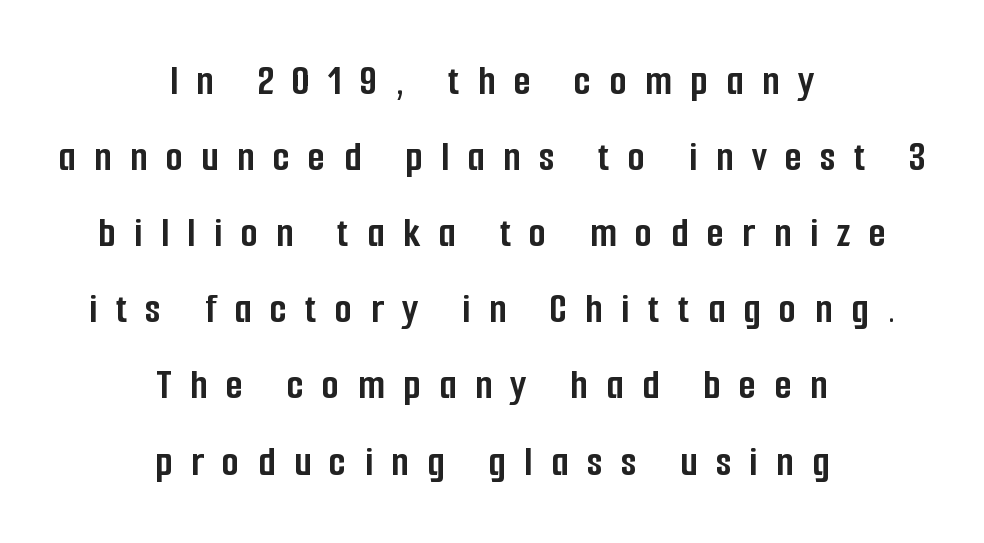
Q: Is the text bold? A: Yes.
Q: Is the text italic (slanted)? A: No, it is upright.
Q: Is the typeface a serif or a sans-serif typeface? A: Sans-serif.
Q: Is the text underlined? A: No.
Q: How is the paragraph aligned? A: Centered.
Q: Is the spacing between letters normal or unusually wide? A: Unusually wide.
Q: Width (condensed, normal, or wide)? A: Condensed.
Q: Stroke contrast? A: Low.
Q: x-height? A: Medium.
Q: Monospaced? A: No.
